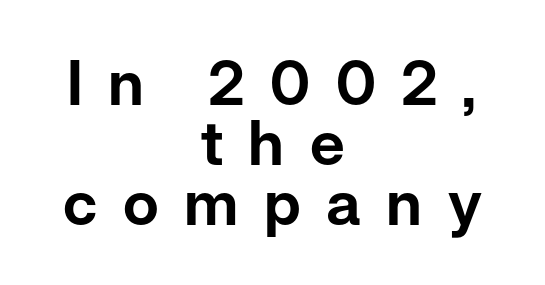
If you folded the block vertically in half, each line would mirror itself in length. You could not count columns in this text — the font is proportionally spaced. Unlike italic type, these characters show no tilt at all. Does the leading feel generous? Not at all — it's pinched.
